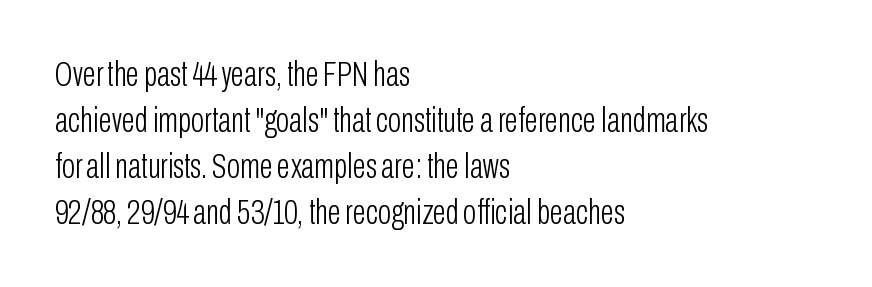
{"serif": "no", "italic": "no", "bold": "no", "weight": "light", "width": "condensed", "stroke_contrast": "low", "x_height": "medium", "monospaced": "no", "underline": "no", "align": "left", "line_spacing": "normal", "line_spacing_ratio": 1.31, "letter_spacing": "normal", "letter_spacing_em": 0.0, "glyph_px": 35}
